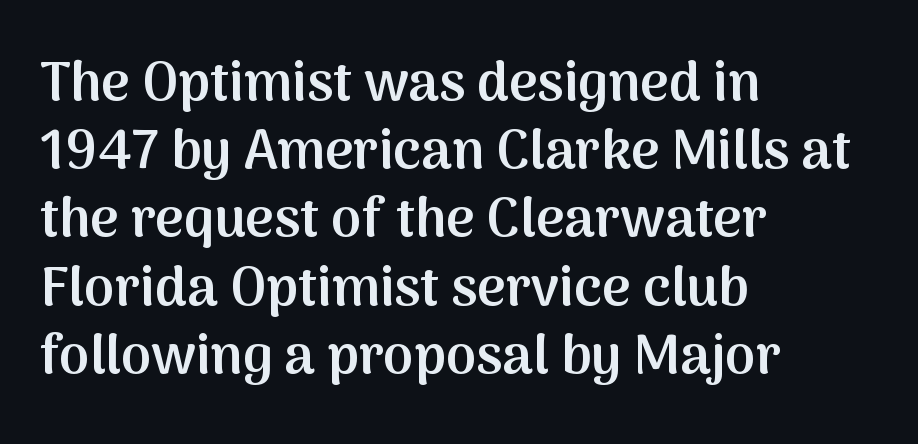
The image shows 55 px semibold sans-serif type, upright; set left-aligned, line spacing 1.24x, normal letter spacing, not underlined; medium stroke contrast and a medium x-height.
